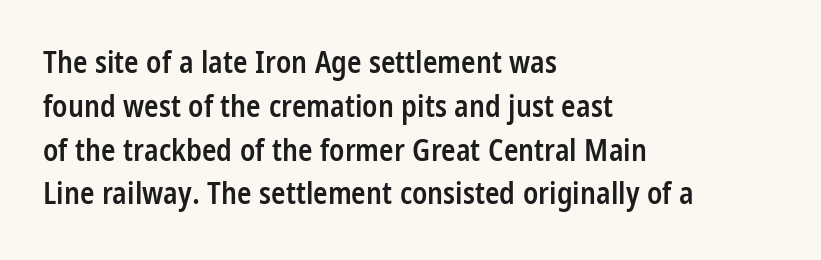
{"serif": "no", "italic": "no", "bold": "semi", "weight": "semibold", "width": "condensed", "stroke_contrast": "low", "x_height": "large", "monospaced": "no", "underline": "no", "align": "left", "line_spacing": "normal", "line_spacing_ratio": 1.46, "letter_spacing": "normal", "letter_spacing_em": 0.0, "glyph_px": 30}
